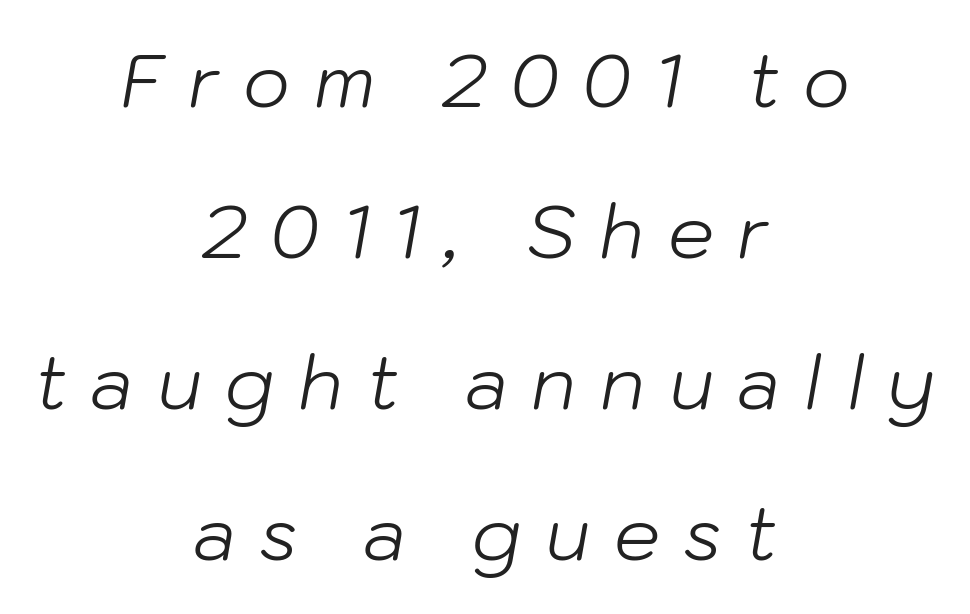
{"italic": "yes", "lean": "right", "slant_degrees": 10, "bold": "no", "weight": "light", "width": "normal", "stroke_contrast": "low", "x_height": "medium", "monospaced": "no", "underline": "no", "align": "center", "line_spacing": "loose", "line_spacing_ratio": 2.07, "letter_spacing": "wide", "letter_spacing_em": 0.32, "glyph_px": 73}
